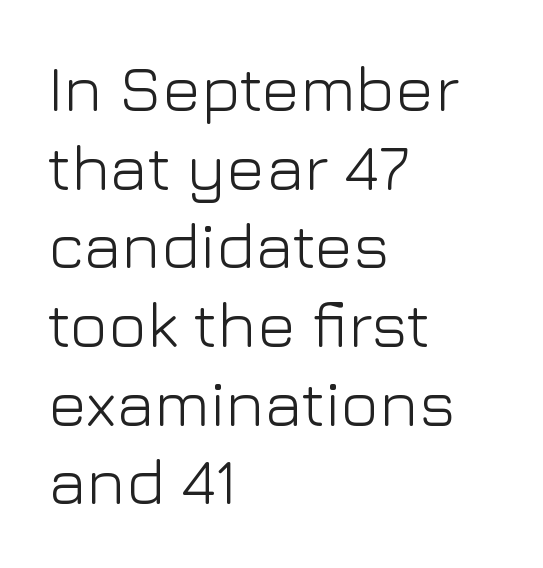
This sample has the flowing, uneven cadence of proportional lettering. The rag falls on the right side of this text block. Classification — sans serif. The strokes are not fattened; the text isn't bold. Tracking value appears to be zero — textbook default spacing.
